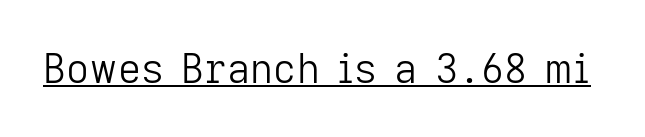
Q: Is the text bold? A: No.
Q: Is the text italic (slanted)? A: No, it is upright.
Q: Is the typeface a serif or a sans-serif typeface? A: Sans-serif.
Q: Is the text underlined? A: Yes.
Q: Is the spacing between letters normal or unusually wide? A: Normal.
Q: Width (condensed, normal, or wide)? A: Normal.
Q: Stroke contrast? A: Low.
Q: x-height? A: Medium.
Q: Monospaced? A: No.
